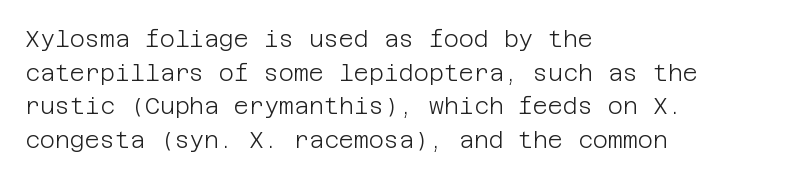
Q: Is the text bold? A: No.
Q: Is the text italic (slanted)? A: No, it is upright.
Q: Is the text underlined? A: No.
Q: How is the paragraph aligned? A: Left-aligned.
Q: Is the spacing between letters normal or unusually wide? A: Normal.
Q: Is the spacing between lines tight, normal or loose? A: Normal.
